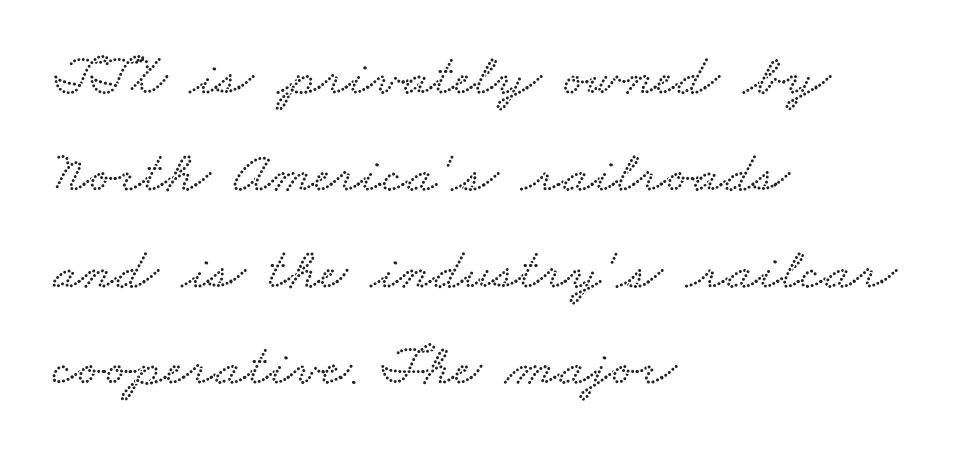
{"width": "wide", "stroke_contrast": "low", "x_height": "small", "monospaced": "no", "underline": "no", "align": "left", "line_spacing": "normal", "line_spacing_ratio": 1.64, "letter_spacing": "normal", "letter_spacing_em": 0.0, "glyph_px": 59}
